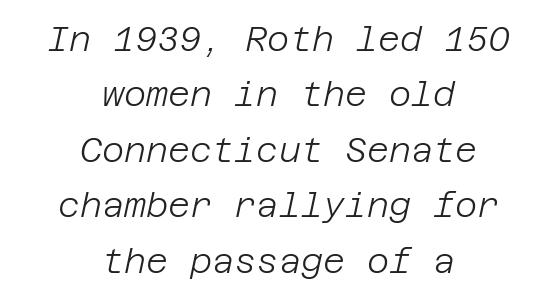
Q: Is the text bold? A: No.
Q: Is the text italic (slanted)? A: Yes, it leans right by about 12 degrees.
Q: Is the text underlined? A: No.
Q: How is the paragraph aligned? A: Centered.
Q: Is the spacing between letters normal or unusually wide? A: Normal.
Q: Is the spacing between lines tight, normal or loose? A: Normal.
Q: Width (condensed, normal, or wide)? A: Normal.
Q: Stroke contrast? A: Low.
Q: x-height? A: Large.
